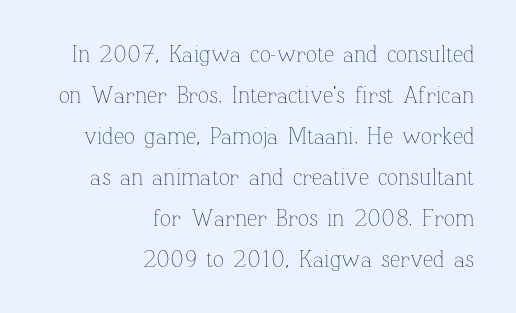
The image shows 23 px text type, upright; set right-aligned, line spacing 1.78x, normal letter spacing, not underlined.
